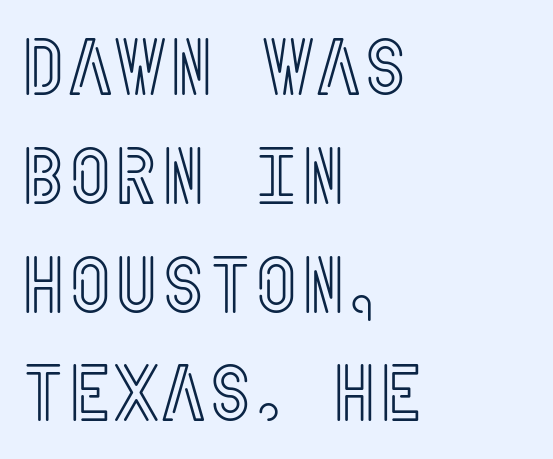
The setting favours the left margin, as ordinary paragraphs usually do. Reading down the column, the eye jumps a familiar distance to each next line. When letters stand straight like this, we call the style roman or upright. Caption: standard tracking, unaltered.
